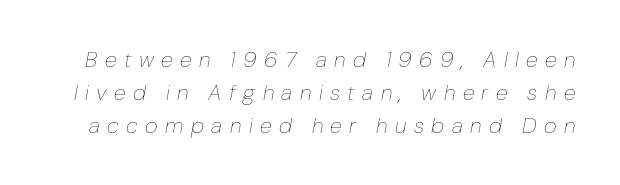
The image shows 22 px text type, italic (leaning right); set normal line spacing (1.5x), unusually wide letter spacing (+0.34 em), not underlined.
